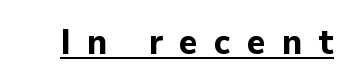
{"serif": "no", "italic": "no", "bold": "yes", "weight": "bold", "width": "normal", "stroke_contrast": "low", "x_height": "medium", "monospaced": "no", "underline": "yes", "letter_spacing": "wide", "letter_spacing_em": 0.44, "glyph_px": 36}
